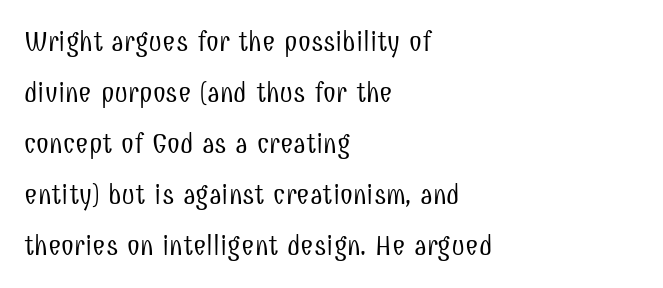
{"serif": "no", "italic": "no", "bold": "no", "weight": "light", "width": "condensed", "stroke_contrast": "low", "x_height": "medium", "monospaced": "no", "underline": "no", "align": "left", "line_spacing_ratio": 1.76, "letter_spacing": "normal", "letter_spacing_em": 0.0, "glyph_px": 29}
